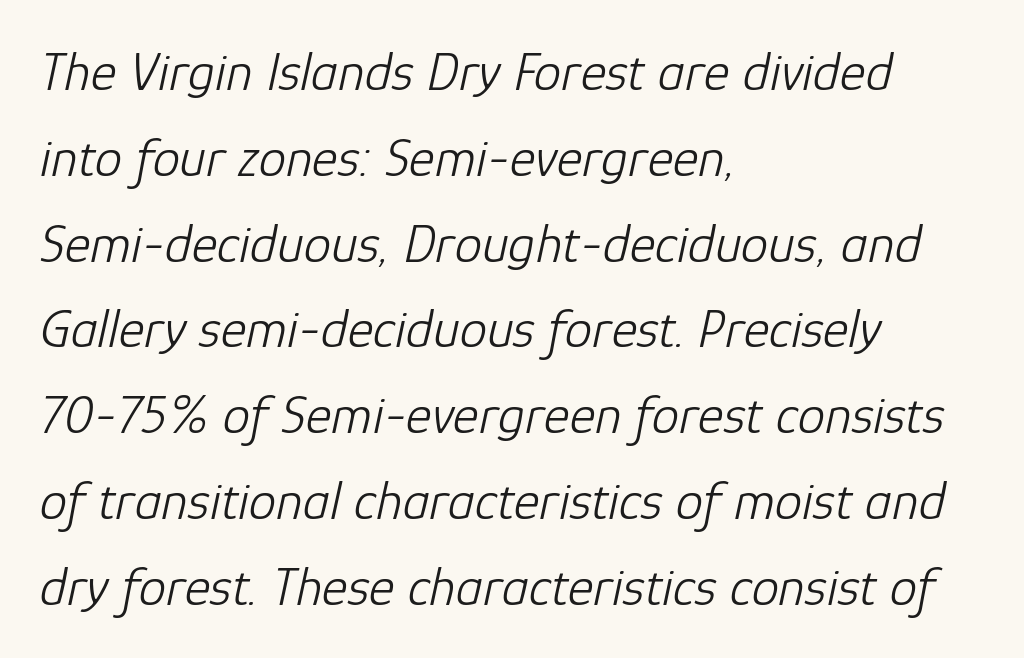
{"italic": "yes", "lean": "right", "slant_degrees": 12, "bold": "no", "weight": "light", "width": "normal", "stroke_contrast": "low", "x_height": "medium", "monospaced": "no", "underline": "no", "align": "left", "line_spacing": "normal", "line_spacing_ratio": 1.56, "letter_spacing": "normal", "letter_spacing_em": 0.0, "glyph_px": 55}
